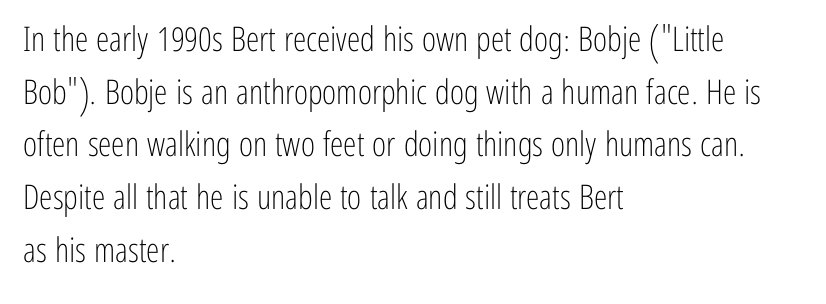
The image shows 34 px light, condensed sans-serif type, upright; set left-aligned, normal line spacing (1.55x), normal letter spacing, not underlined; low stroke contrast and a medium x-height.
